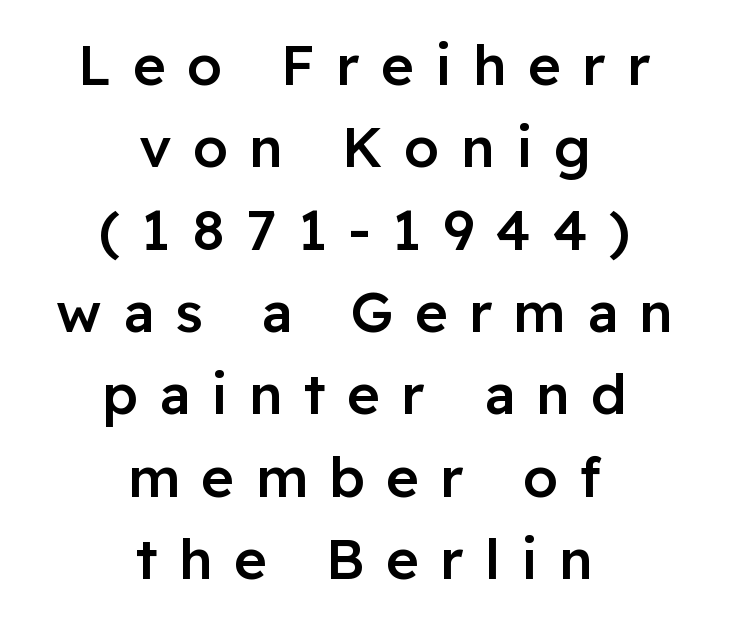
Q: Is the text bold? A: Semi-bold.
Q: Is the text italic (slanted)? A: No, it is upright.
Q: Is the typeface a serif or a sans-serif typeface? A: Sans-serif.
Q: Is the text underlined? A: No.
Q: How is the paragraph aligned? A: Centered.
Q: Is the spacing between letters normal or unusually wide? A: Unusually wide.
Q: Is the spacing between lines tight, normal or loose? A: Normal.
Q: Width (condensed, normal, or wide)? A: Normal.
Q: Stroke contrast? A: Low.
Q: x-height? A: Medium.
Q: Monospaced? A: No.
